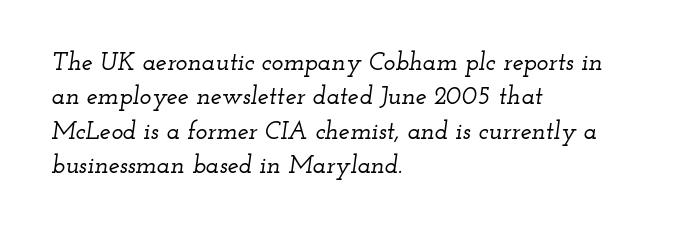
{"italic": "yes", "lean": "right", "slant_degrees": 12, "underline": "no", "align": "left", "line_spacing": "normal", "line_spacing_ratio": 1.38, "letter_spacing": "normal", "letter_spacing_em": 0.0, "glyph_px": 25}
